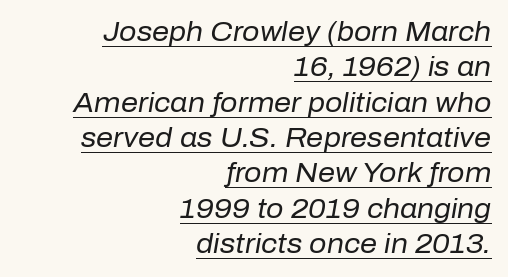
Emphasis is given by a line drawn under the lettering. The passage shown has conventional tracking throughout. The weight would be labelled regular, book, light, or lighter still. Characters are canted at an angle relative to the baseline's perpendicular. Baseline-to-baseline distance is the conventional proportion of letter height.
